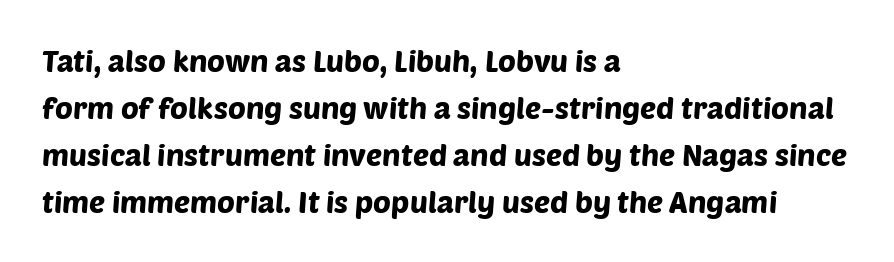
The image shows 30 px sans-serif type; set left-aligned, normal line spacing (1.57x), normal letter spacing, not underlined; low stroke contrast and a large x-height.
